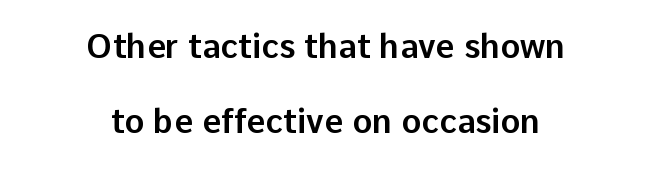
The image shows 33 px sans-serif type, upright; set centered, loose line spacing (2.28x), normal letter spacing, not underlined; low stroke contrast and a medium x-height.
